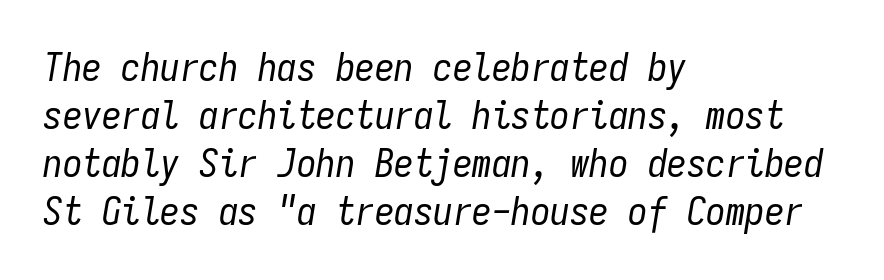
The image shows 39 px regular-weight, condensed type, italic (leaning right), monospaced; set left-aligned, line spacing 1.23x, normal letter spacing, not underlined; low stroke contrast and a medium x-height.
